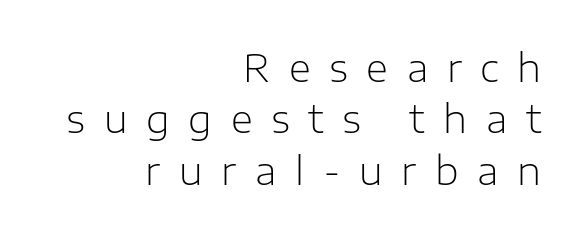
These lines have a slow, spaced-out rhythm from letter to letter. These lines are rendered in a variable-pitch font. Posture: vertical. The strip under each line holds only bare page. The characters display no serif detailing; their extremities are plain. Weight: in the light-to-regular range.
